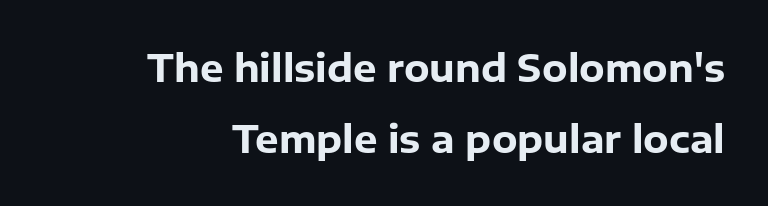
{"serif": "no", "italic": "no", "bold": "yes", "weight": "heavy", "width": "normal", "stroke_contrast": "low", "x_height": "medium", "monospaced": "no", "underline": "no", "align": "right", "line_spacing": "loose", "line_spacing_ratio": 1.92, "letter_spacing": "normal", "letter_spacing_em": 0.0, "glyph_px": 37}
